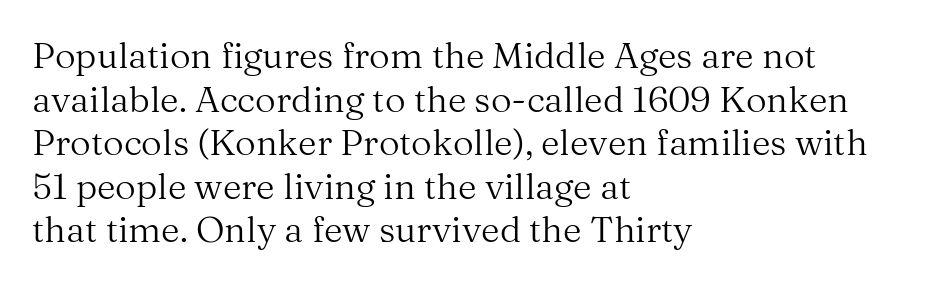
{"serif": "yes", "italic": "no", "bold": "no", "weight": "regular", "width": "normal", "stroke_contrast": "medium", "x_height": "medium", "monospaced": "no", "underline": "no", "align": "left", "line_spacing_ratio": 1.21, "letter_spacing": "normal", "letter_spacing_em": 0.0, "glyph_px": 36}
